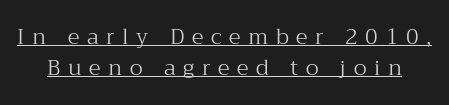
{"italic": "no", "bold": "no", "underline": "yes", "line_spacing": "normal", "line_spacing_ratio": 1.42, "letter_spacing": "wide", "letter_spacing_em": 0.35, "glyph_px": 22}
